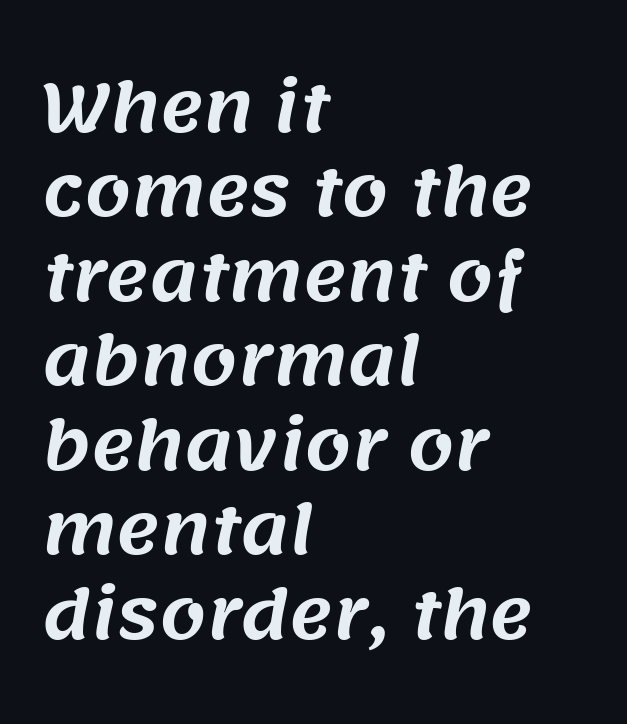
Q: Is the typeface a serif or a sans-serif typeface? A: Sans-serif.
Q: Is the text underlined? A: No.
Q: How is the paragraph aligned? A: Left-aligned.
Q: Is the spacing between letters normal or unusually wide? A: Normal.
Q: Is the spacing between lines tight, normal or loose? A: Normal.
Q: Width (condensed, normal, or wide)? A: Normal.
Q: Stroke contrast? A: Medium.
Q: x-height? A: Large.
Q: Monospaced? A: No.
